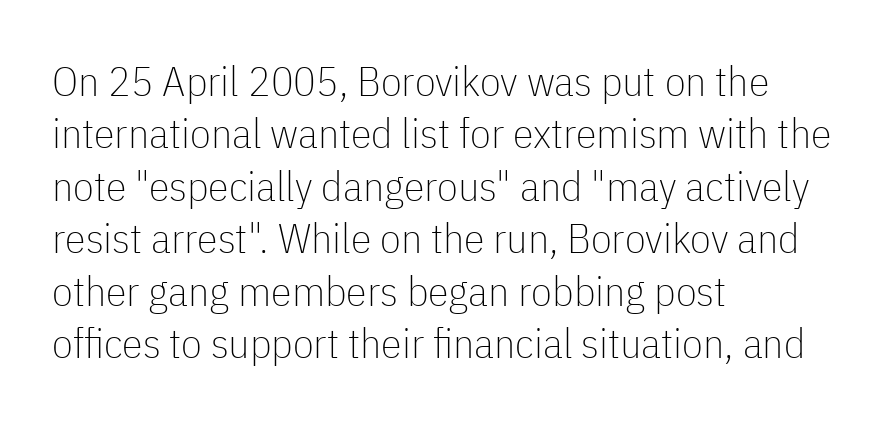
Q: Is the text bold? A: No.
Q: Is the text italic (slanted)? A: No, it is upright.
Q: Is the typeface a serif or a sans-serif typeface? A: Sans-serif.
Q: Is the text underlined? A: No.
Q: How is the paragraph aligned? A: Left-aligned.
Q: Is the spacing between letters normal or unusually wide? A: Normal.
Q: Is the spacing between lines tight, normal or loose? A: Normal.
Q: Width (condensed, normal, or wide)? A: Condensed.
Q: Stroke contrast? A: Low.
Q: x-height? A: Medium.
Q: Monospaced? A: No.
